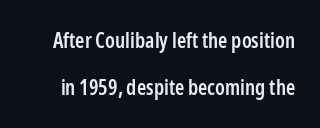
Q: Is the text bold? A: Semi-bold.
Q: Is the text italic (slanted)? A: No, it is upright.
Q: Is the text underlined? A: No.
Q: Is the spacing between letters normal or unusually wide? A: Normal.
Q: Is the spacing between lines tight, normal or loose? A: Loose.
